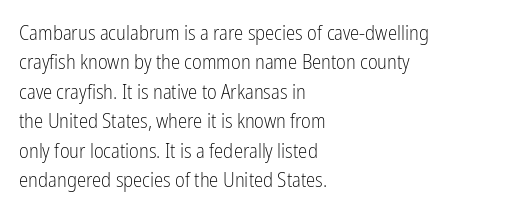
The image shows 21 px text type, upright; set left-aligned, normal line spacing (1.4x), normal letter spacing, not underlined.
